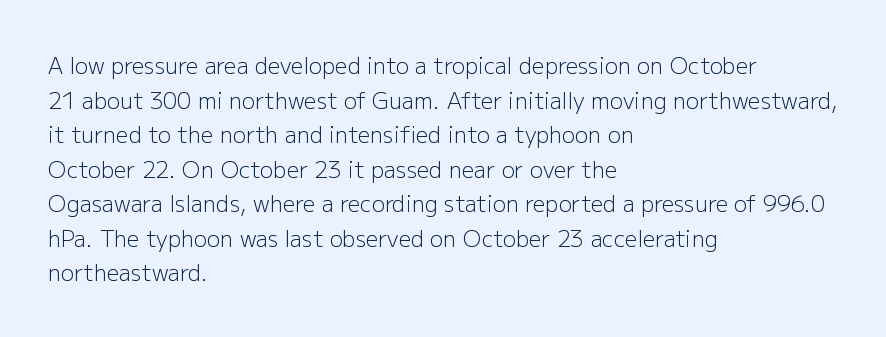
The image shows 22 px text type, upright; set left-aligned, normal line spacing (1.57x), normal letter spacing, not underlined.
